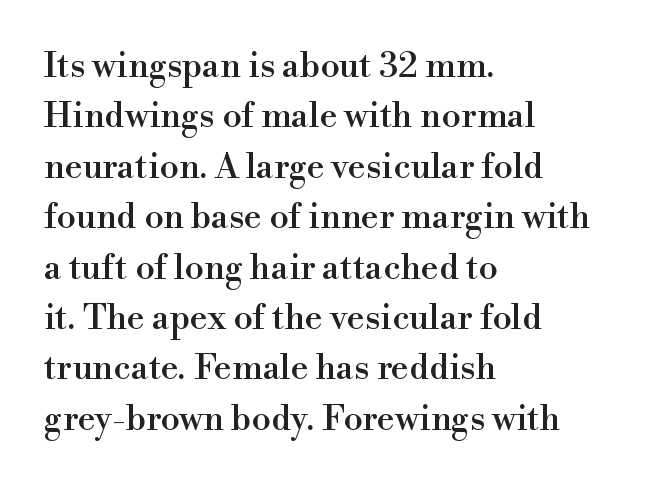
Q: Is the text italic (slanted)? A: No, it is upright.
Q: Is the typeface a serif or a sans-serif typeface? A: Serif.
Q: Is the text underlined? A: No.
Q: How is the paragraph aligned? A: Left-aligned.
Q: Is the spacing between letters normal or unusually wide? A: Normal.
Q: Is the spacing between lines tight, normal or loose? A: Normal.
Q: Width (condensed, normal, or wide)? A: Normal.
Q: Stroke contrast? A: High.
Q: x-height? A: Small.
Q: Monospaced? A: No.
